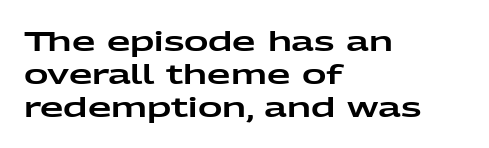
Q: Is the text italic (slanted)? A: No, it is upright.
Q: Is the text underlined? A: No.
Q: How is the paragraph aligned? A: Left-aligned.
Q: Is the spacing between letters normal or unusually wide? A: Normal.
